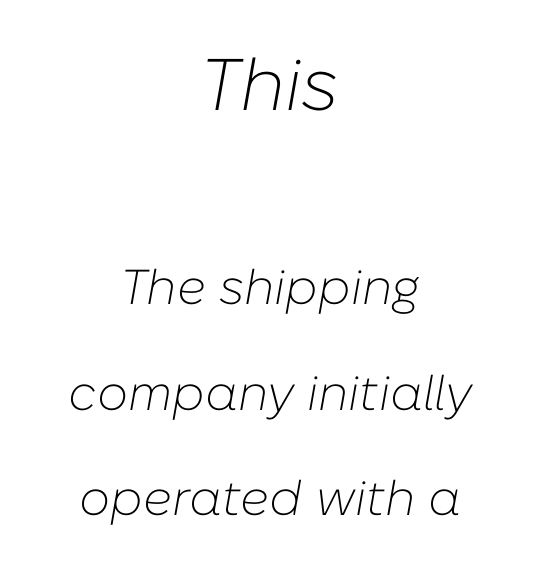
Horizontally, the lines are justified to the midpoint only. This sample uses plain, unmodified letter spacing. If you drew a line through each stem, it would be angled. Descender tails drop into unmarked territory.
